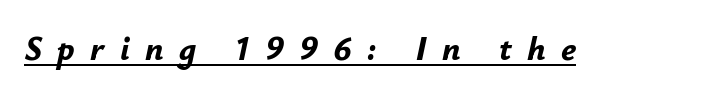
{"italic": "yes", "lean": "right", "slant_degrees": 12, "bold": "yes", "weight": "bold", "width": "normal", "stroke_contrast": "low", "x_height": "small", "monospaced": "no", "underline": "yes", "letter_spacing": "wide", "letter_spacing_em": 0.45, "glyph_px": 34}
